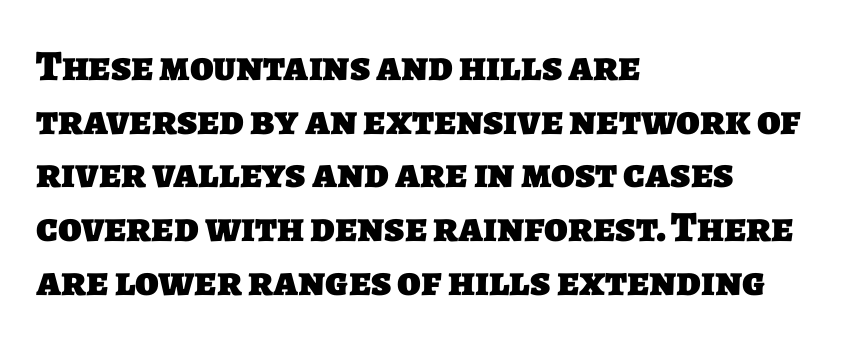
{"serif": "no", "bold": "yes", "weight": "heavy", "width": "normal", "stroke_contrast": "low", "x_height": "large", "monospaced": "no", "underline": "no", "align": "left", "line_spacing": "normal", "line_spacing_ratio": 1.25, "letter_spacing": "normal", "letter_spacing_em": 0.0, "glyph_px": 43}
